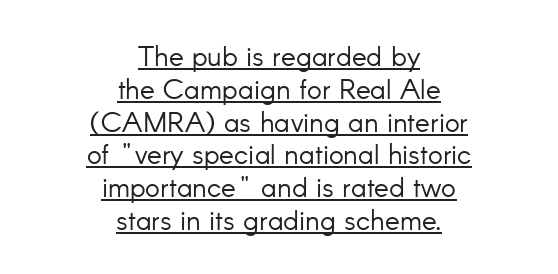
Q: Is the text bold? A: No.
Q: Is the text italic (slanted)? A: No, it is upright.
Q: Is the typeface a serif or a sans-serif typeface? A: Sans-serif.
Q: Is the text underlined? A: Yes.
Q: How is the paragraph aligned? A: Centered.
Q: Is the spacing between letters normal or unusually wide? A: Normal.
Q: Width (condensed, normal, or wide)? A: Normal.
Q: Stroke contrast? A: Low.
Q: x-height? A: Small.
Q: Monospaced? A: No.
